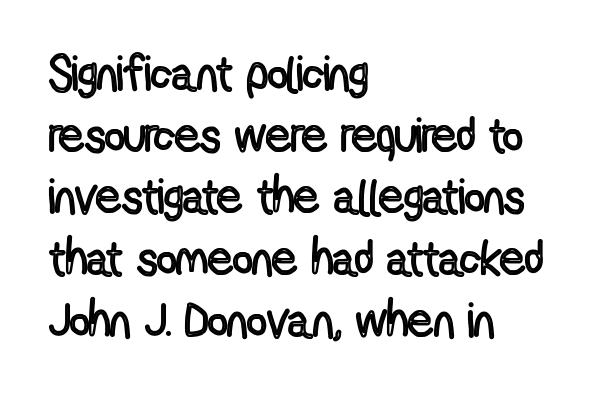
Q: Is the text italic (slanted)? A: No, it is upright.
Q: Is the text underlined? A: No.
Q: How is the paragraph aligned? A: Left-aligned.
Q: Is the spacing between letters normal or unusually wide? A: Normal.
Q: Is the spacing between lines tight, normal or loose? A: Normal.
Q: Width (condensed, normal, or wide)? A: Condensed.
Q: x-height? A: Medium.
Q: Monospaced? A: No.
